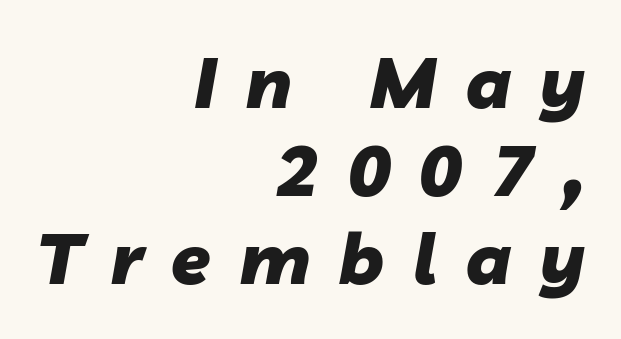
The image shows 71 px heavy type, italic (leaning right); set right-aligned, line spacing 1.24x, unusually wide letter spacing (+0.41 em), not underlined; low stroke contrast and a medium x-height.
